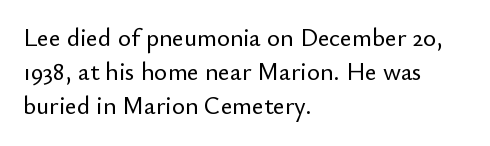
Q: Is the text italic (slanted)? A: No, it is upright.
Q: Is the text underlined? A: No.
Q: How is the paragraph aligned? A: Left-aligned.
Q: Is the spacing between letters normal or unusually wide? A: Normal.
Q: Is the spacing between lines tight, normal or loose? A: Normal.
